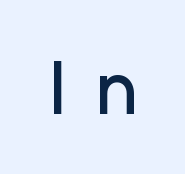
{"serif": "no", "italic": "no", "width": "normal", "stroke_contrast": "low", "x_height": "medium", "monospaced": "no", "underline": "no", "letter_spacing": "wide", "letter_spacing_em": 0.37, "glyph_px": 76}
